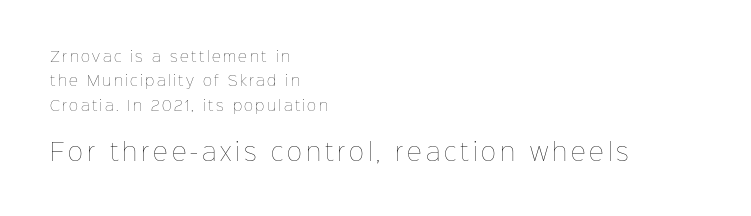
Q: Is the text bold? A: No.
Q: Is the text italic (slanted)? A: No, it is upright.
Q: Is the text underlined? A: No.
Q: How is the paragraph aligned? A: Left-aligned.
Q: Which block of text is set in a larger size, the first (top) or the second (bottom)? A: The second (bottom) one.
